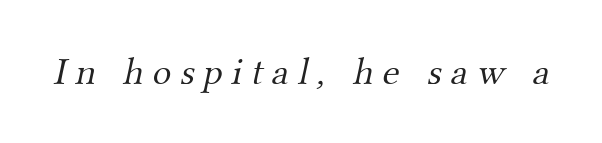
Q: Is the text bold? A: No.
Q: Is the typeface a serif or a sans-serif typeface? A: Serif.
Q: Is the text underlined? A: No.
Q: Is the spacing between letters normal or unusually wide? A: Unusually wide.
Q: Width (condensed, normal, or wide)? A: Normal.
Q: Stroke contrast? A: Medium.
Q: x-height? A: Small.
Q: Monospaced? A: No.
